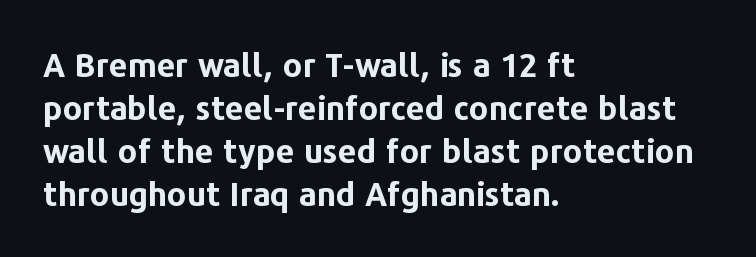
{"serif": "no", "italic": "no", "bold": "yes", "weight": "bold", "width": "normal", "stroke_contrast": "low", "x_height": "medium", "monospaced": "no", "underline": "no", "align": "left", "line_spacing": "normal", "line_spacing_ratio": 1.3, "letter_spacing": "normal", "letter_spacing_em": 0.0, "glyph_px": 33}
